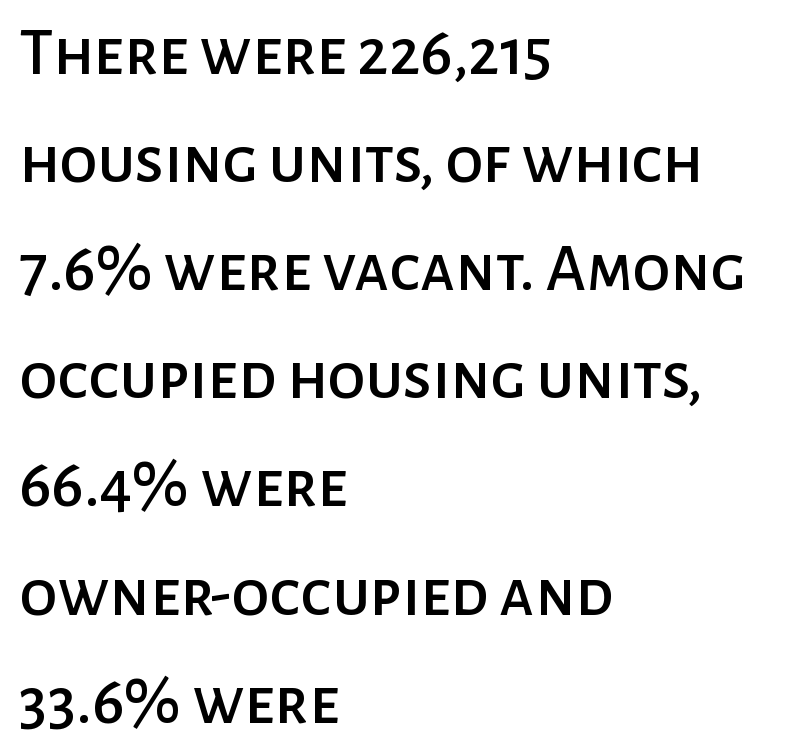
{"serif": "no", "italic": "no", "width": "normal", "stroke_contrast": "low", "x_height": "medium", "monospaced": "no", "underline": "no", "align": "left", "line_spacing": "normal", "line_spacing_ratio": 1.59, "letter_spacing": "normal", "letter_spacing_em": 0.0, "glyph_px": 68}
